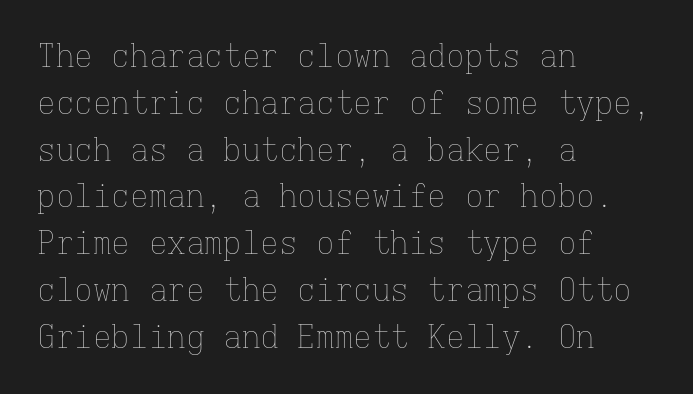
The image shows 31 px thin type, upright, monospaced; set left-aligned, normal line spacing (1.51x), normal letter spacing, not underlined; low stroke contrast and a medium x-height.
